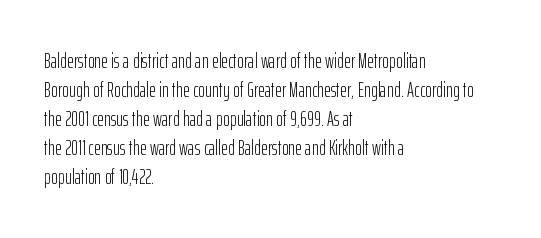
Q: Is the text bold? A: No.
Q: Is the text italic (slanted)? A: No, it is upright.
Q: Is the text underlined? A: No.
Q: How is the paragraph aligned? A: Left-aligned.
Q: Is the spacing between letters normal or unusually wide? A: Normal.
Q: Is the spacing between lines tight, normal or loose? A: Normal.
